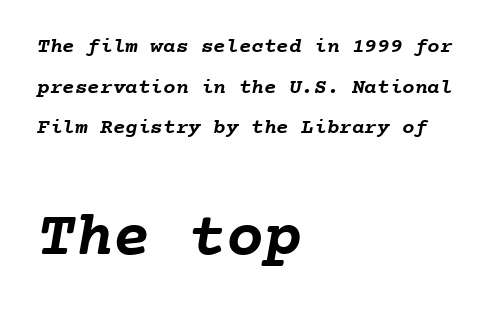
The image shows 63 px semibold type, monospaced; set left-aligned, loose line spacing (1.94x), normal letter spacing, not underlined; the second (bottom) block is 3.0x larger; low stroke contrast and a medium x-height.
